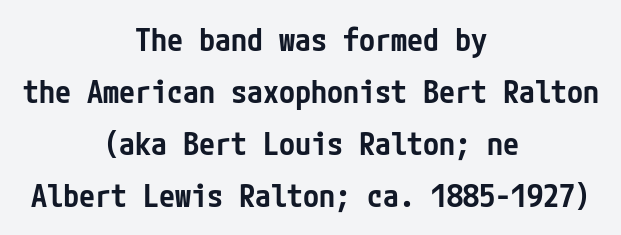
{"serif": "no", "italic": "no", "bold": "semi", "weight": "semibold", "width": "condensed", "stroke_contrast": "low", "x_height": "medium", "underline": "no", "align": "center", "line_spacing": "normal", "line_spacing_ratio": 1.63, "letter_spacing": "normal", "letter_spacing_em": 0.0, "glyph_px": 32}
